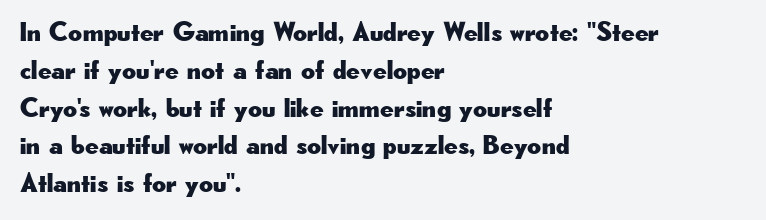
The ragged edge is on the right, which tells us the setting is flush left. Underline: absent. Does the leading feel generous? No, just average. The type is set solid horizontally, with unmodified tracking.
